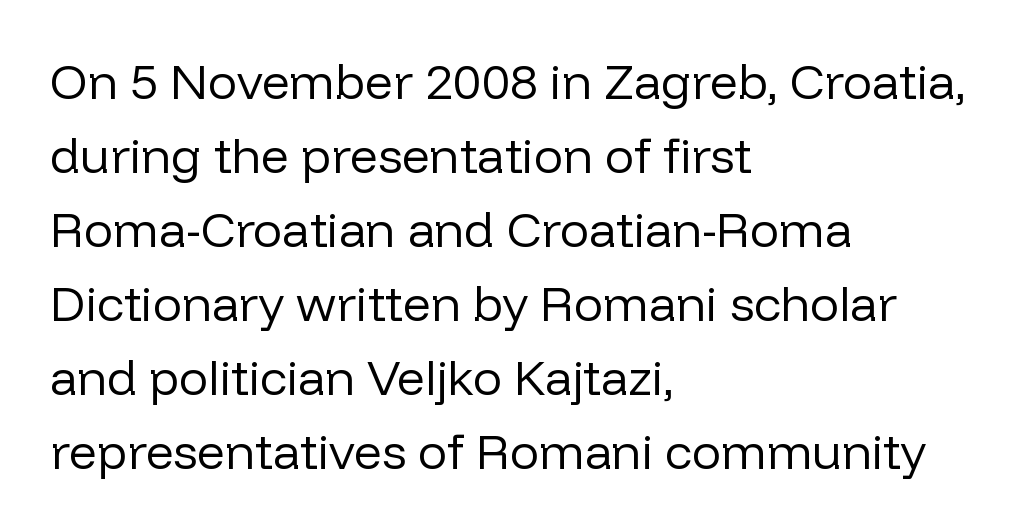
Q: Is the text bold? A: No.
Q: Is the text italic (slanted)? A: No, it is upright.
Q: Is the typeface a serif or a sans-serif typeface? A: Sans-serif.
Q: Is the text underlined? A: No.
Q: How is the paragraph aligned? A: Left-aligned.
Q: Is the spacing between letters normal or unusually wide? A: Normal.
Q: Is the spacing between lines tight, normal or loose? A: Normal.
Q: Width (condensed, normal, or wide)? A: Normal.
Q: Stroke contrast? A: Low.
Q: x-height? A: Medium.
Q: Monospaced? A: No.
